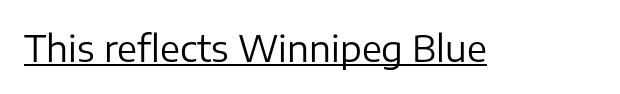
Looks like regular typesetting: each glyph gets only the width it needs. Unlike a traditional serif, this face leaves its strokes unadorned. Rendered with straight, roman letterforms. Underlining? Definitely there.
